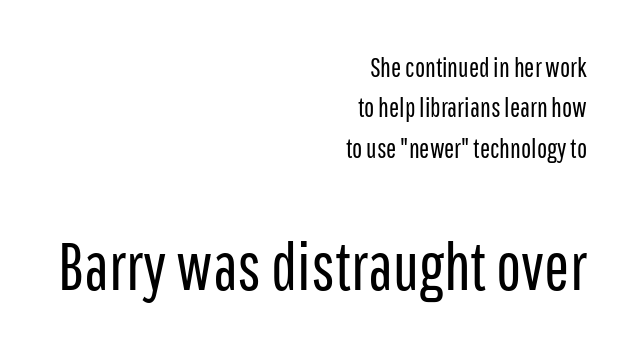
Q: Is the text bold? A: No.
Q: Is the text italic (slanted)? A: No, it is upright.
Q: Is the typeface a serif or a sans-serif typeface? A: Sans-serif.
Q: Is the text underlined? A: No.
Q: How is the paragraph aligned? A: Right-aligned.
Q: Is the spacing between letters normal or unusually wide? A: Normal.
Q: Is the spacing between lines tight, normal or loose? A: Normal.
Q: Which block of text is set in a larger size, the first (top) or the second (bottom)? A: The second (bottom) one.
Q: Width (condensed, normal, or wide)? A: Condensed.
Q: Stroke contrast? A: Low.
Q: x-height? A: Medium.
Q: Monospaced? A: No.
